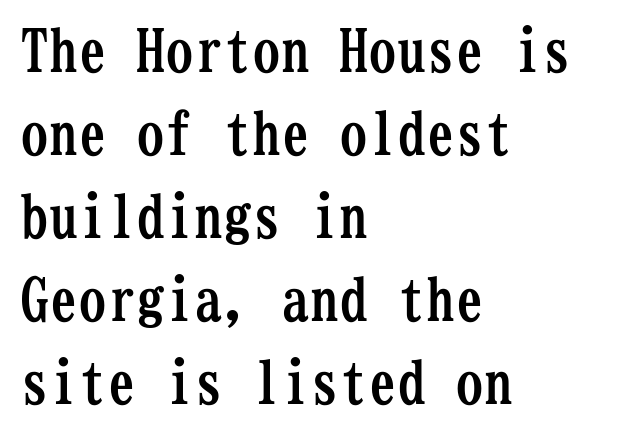
Layout note: lines flush left. Its strokes are broad and dark, the hallmark of bold type. Lines of text with bare space underneath. The face used here is rendered with its standard letterfit.
